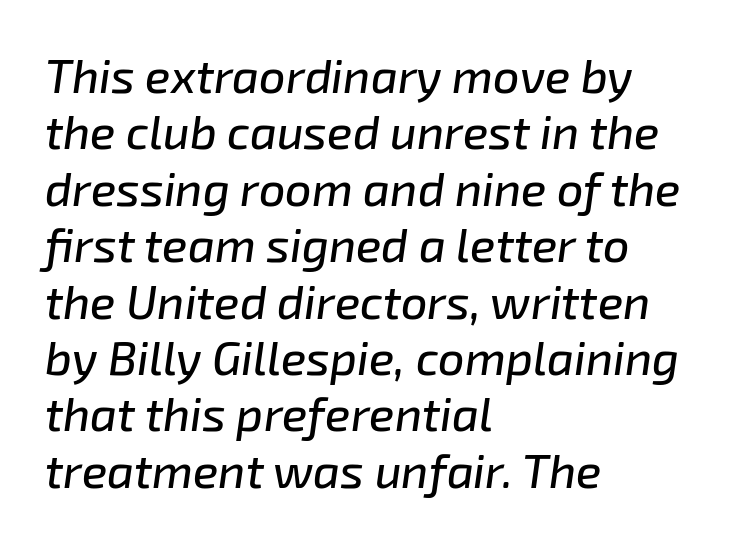
Q: Is the text italic (slanted)? A: Yes, it leans right by about 8 degrees.
Q: Is the text underlined? A: No.
Q: How is the paragraph aligned? A: Left-aligned.
Q: Is the spacing between letters normal or unusually wide? A: Normal.
Q: Width (condensed, normal, or wide)? A: Normal.
Q: Stroke contrast? A: Low.
Q: x-height? A: Medium.
Q: Monospaced? A: No.
